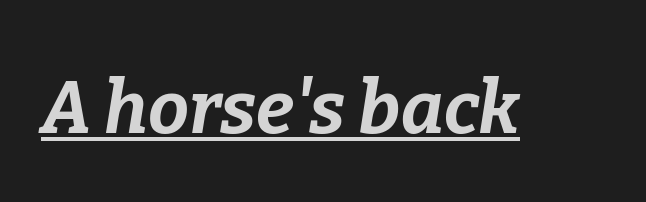
{"italic": "yes", "lean": "right", "slant_degrees": 9, "bold": "yes", "weight": "bold", "width": "normal", "stroke_contrast": "low", "x_height": "medium", "monospaced": "no", "underline": "yes", "letter_spacing": "normal", "letter_spacing_em": 0.0, "glyph_px": 73}
